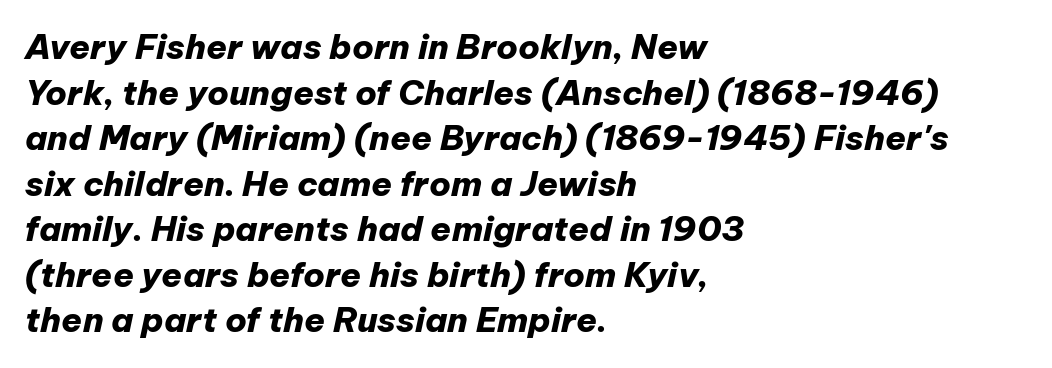
{"italic": "yes", "lean": "right", "slant_degrees": 12, "bold": "yes", "weight": "heavy", "width": "normal", "stroke_contrast": "low", "x_height": "medium", "monospaced": "no", "underline": "no", "align": "left", "line_spacing": "normal", "line_spacing_ratio": 1.34, "letter_spacing": "normal", "letter_spacing_em": 0.0, "glyph_px": 34}
